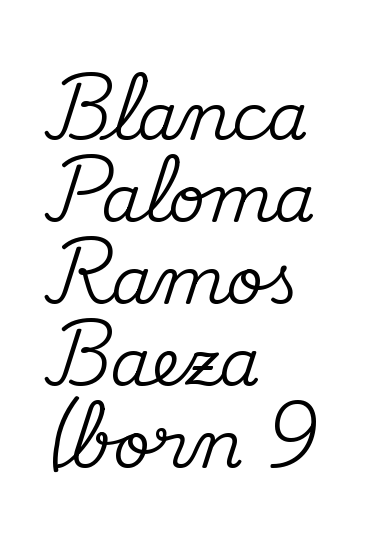
The area under the type is left untouched. Each word holds together tightly as a unit, with standard inter-letter gaps. One-word summary of the alignment: left. Unlike a clean sans, this face finishes its strokes with serifs. This sample has the flowing, uneven cadence of proportional lettering.
